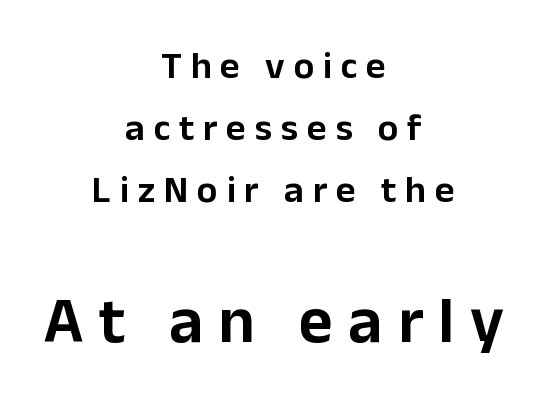
Q: Is the text italic (slanted)? A: No, it is upright.
Q: Is the typeface a serif or a sans-serif typeface? A: Sans-serif.
Q: Is the text underlined? A: No.
Q: How is the paragraph aligned? A: Centered.
Q: Is the spacing between letters normal or unusually wide? A: Unusually wide.
Q: Is the spacing between lines tight, normal or loose? A: Normal.
Q: Which block of text is set in a larger size, the first (top) or the second (bottom)? A: The second (bottom) one.
Q: Width (condensed, normal, or wide)? A: Normal.
Q: Stroke contrast? A: Low.
Q: x-height? A: Medium.
Q: Monospaced? A: No.
